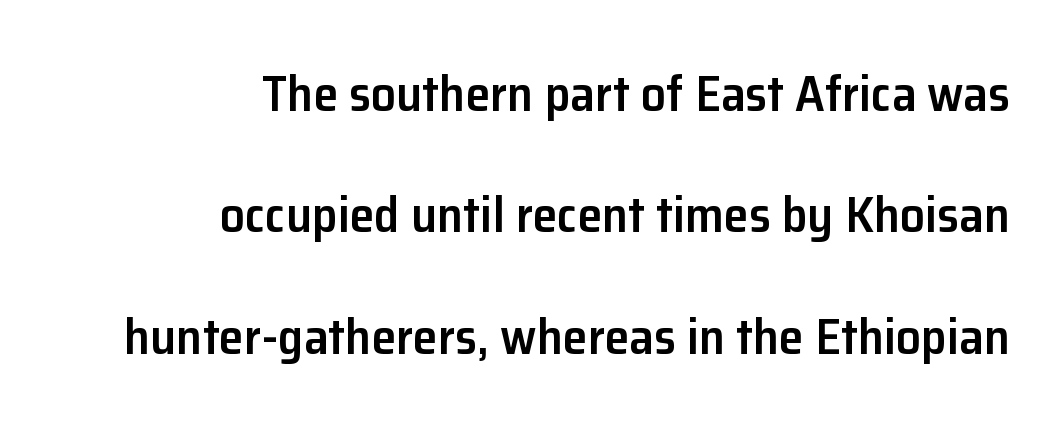
{"serif": "no", "italic": "no", "bold": "semi", "weight": "semibold", "width": "normal", "stroke_contrast": "low", "x_height": "medium", "monospaced": "no", "underline": "no", "align": "right", "line_spacing": "loose", "line_spacing_ratio": 2.43, "letter_spacing": "normal", "letter_spacing_em": 0.0, "glyph_px": 50}
